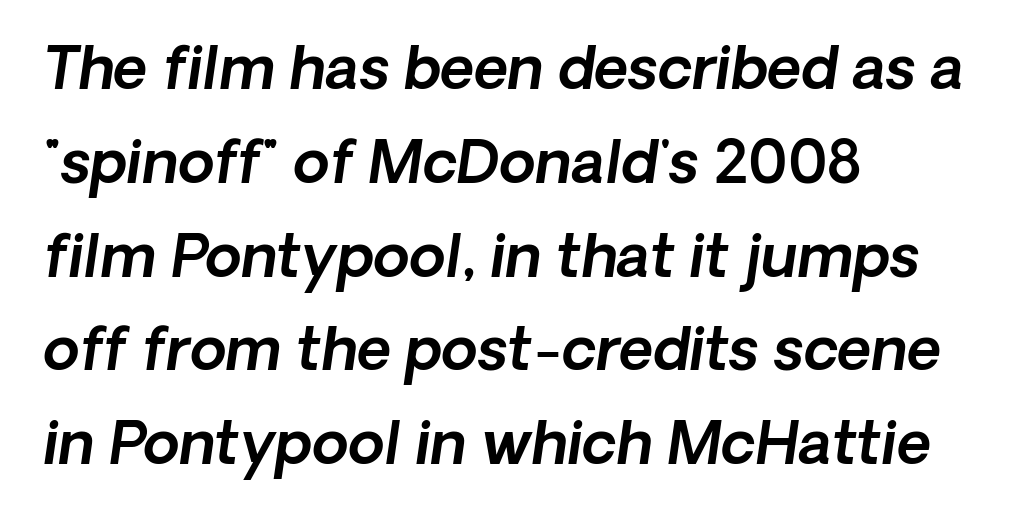
Rendered with sloped, italic letterforms. Line beginnings align vertically; line endings do not. The rendering uses a moderate line-height, typical for paragraphs. Do the characters align in a grid? No, the font is proportional.
